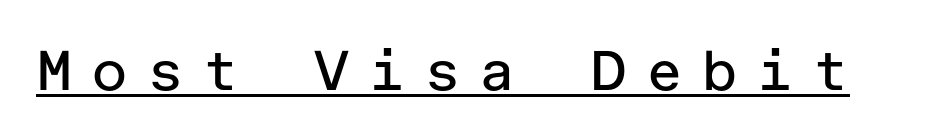
The cut favours lightness, reaching ordinary text weight at its darkest. Grotesque or geometric, the face here clearly has no serifs. A continuous stroke trails under the words, as in a hyperlink. The line texture is sparse and dotted thanks to wide tracking.
